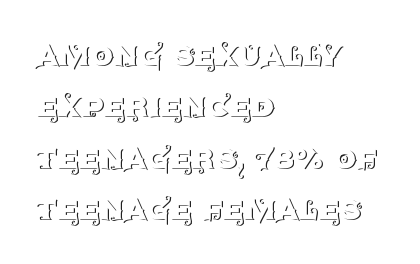
{"serif": "yes", "italic": "no", "bold": "no", "weight": "thin", "width": "normal", "stroke_contrast": "medium", "x_height": "large", "monospaced": "no", "underline": "no", "align": "left", "line_spacing": "normal", "line_spacing_ratio": 1.39, "letter_spacing": "normal", "letter_spacing_em": 0.0, "glyph_px": 37}
